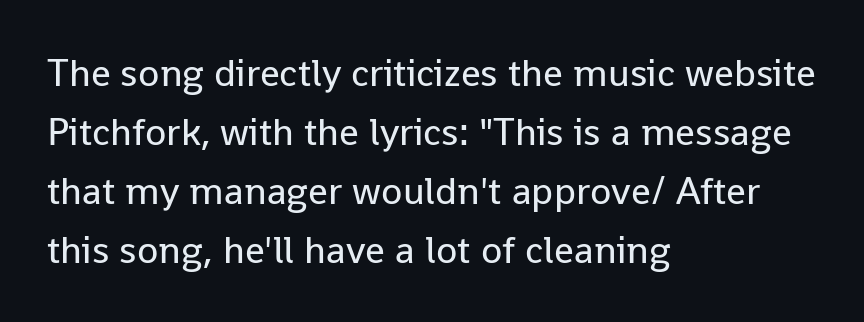
Q: Is the text bold? A: No.
Q: Is the text italic (slanted)? A: No, it is upright.
Q: Is the typeface a serif or a sans-serif typeface? A: Sans-serif.
Q: Is the text underlined? A: No.
Q: How is the paragraph aligned? A: Left-aligned.
Q: Is the spacing between letters normal or unusually wide? A: Normal.
Q: Is the spacing between lines tight, normal or loose? A: Normal.
Q: Width (condensed, normal, or wide)? A: Normal.
Q: Stroke contrast? A: Low.
Q: x-height? A: Medium.
Q: Monospaced? A: No.
